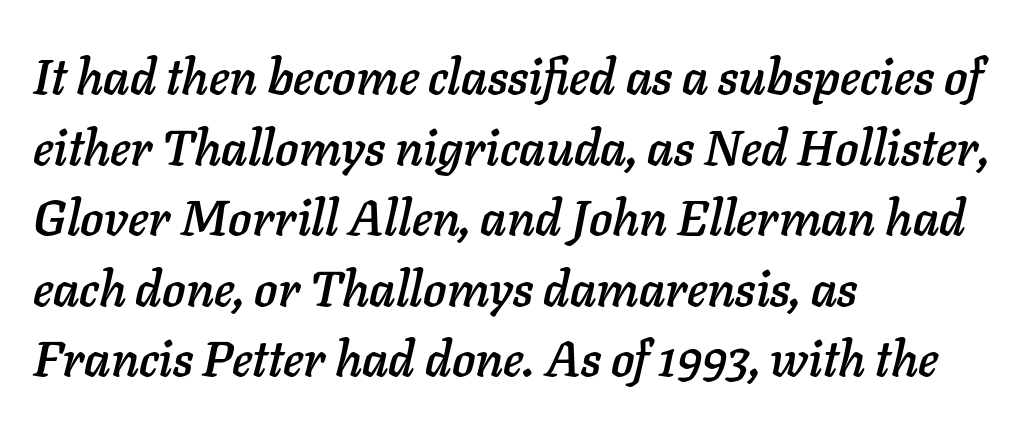
Proportional: the letters do not fall into vertical columns. Successive baselines arrive at the customary interval. Is the letter spacing exaggerated? No — it looks like the ordinary default. Rule under the text: the space is simply empty. There's an unmistakable incline to the writing here.
